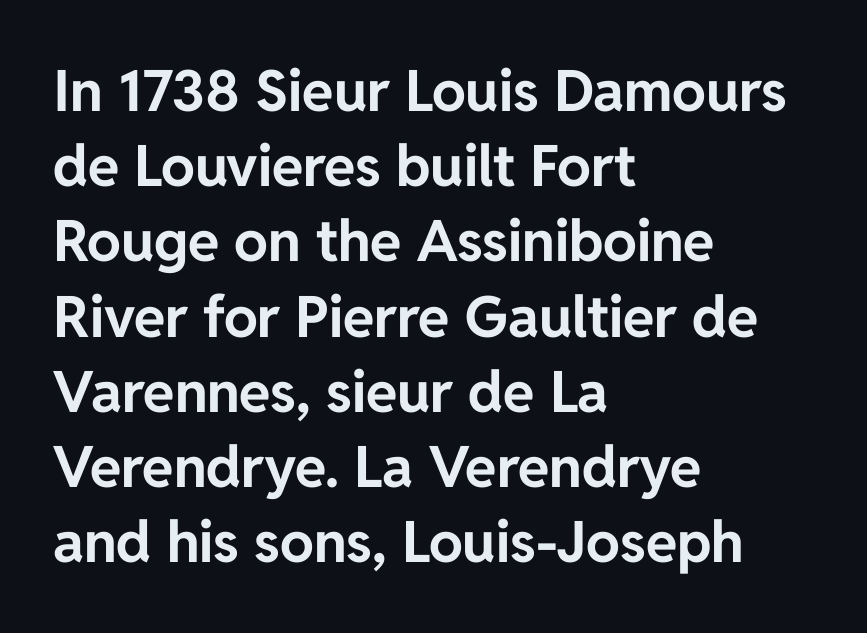
The paragraph shown leans on its left margin. Type without underlining. Interline gaps are of average width in this sample. You can tell from the bare stems that sans-serif type was used. The rendering uses natural spacing where letterforms have individual widths.
